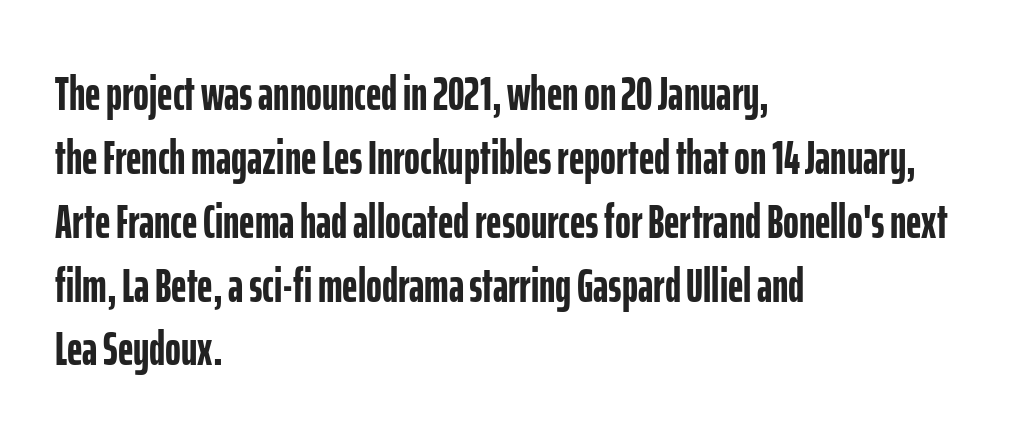
Q: Is the text bold? A: Yes.
Q: Is the text italic (slanted)? A: No, it is upright.
Q: Is the typeface a serif or a sans-serif typeface? A: Sans-serif.
Q: Is the text underlined? A: No.
Q: How is the paragraph aligned? A: Left-aligned.
Q: Is the spacing between letters normal or unusually wide? A: Normal.
Q: Is the spacing between lines tight, normal or loose? A: Normal.
Q: Width (condensed, normal, or wide)? A: Condensed.
Q: Stroke contrast? A: Low.
Q: x-height? A: Medium.
Q: Monospaced? A: No.
